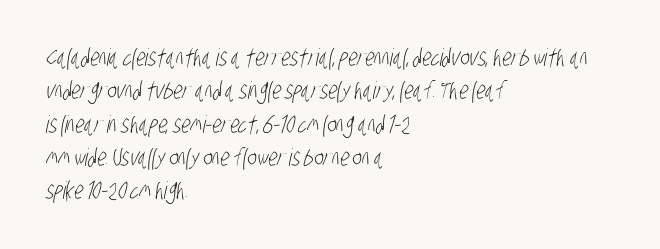
Q: Is the text bold? A: No.
Q: Is the text underlined? A: No.
Q: How is the paragraph aligned? A: Left-aligned.
Q: Is the spacing between letters normal or unusually wide? A: Normal.
Q: Is the spacing between lines tight, normal or loose? A: Normal.
